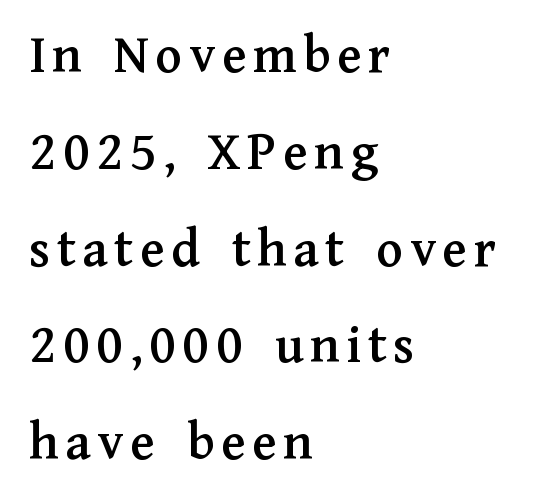
Q: Is the text italic (slanted)? A: No, it is upright.
Q: Is the typeface a serif or a sans-serif typeface? A: Serif.
Q: Is the text underlined? A: No.
Q: How is the paragraph aligned? A: Left-aligned.
Q: Width (condensed, normal, or wide)? A: Normal.
Q: Stroke contrast? A: Medium.
Q: x-height? A: Medium.
Q: Monospaced? A: No.
